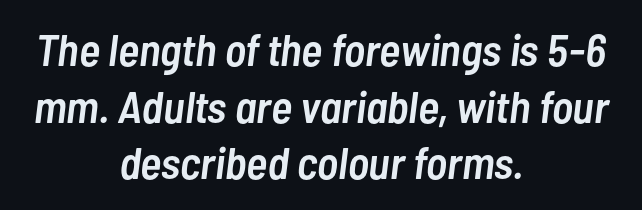
A student would call this center alignment; a typographer would say set centered. The zone under the glyphs is completely vacant. Observe the lean: these are italic letterforms. Students, note that the glyphs here touch the page at normal intervals. Proportional: the letters do not fall into vertical columns.
